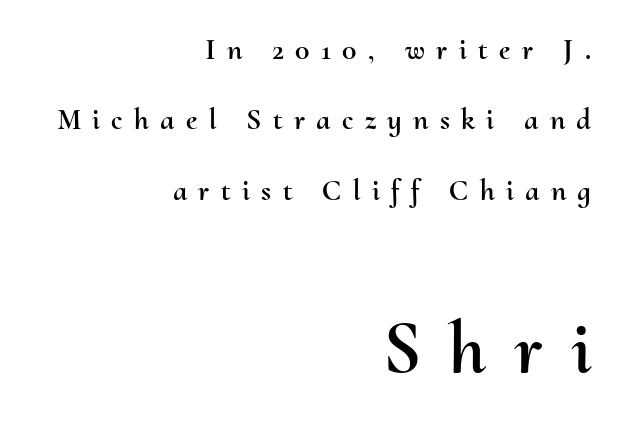
Q: Is the text italic (slanted)? A: No, it is upright.
Q: Is the text underlined? A: No.
Q: How is the paragraph aligned? A: Right-aligned.
Q: Is the spacing between letters normal or unusually wide? A: Unusually wide.
Q: Is the spacing between lines tight, normal or loose? A: Loose.
Q: Which block of text is set in a larger size, the first (top) or the second (bottom)? A: The second (bottom) one.
Q: Width (condensed, normal, or wide)? A: Normal.
Q: Stroke contrast? A: Medium.
Q: x-height? A: Small.
Q: Monospaced? A: No.
